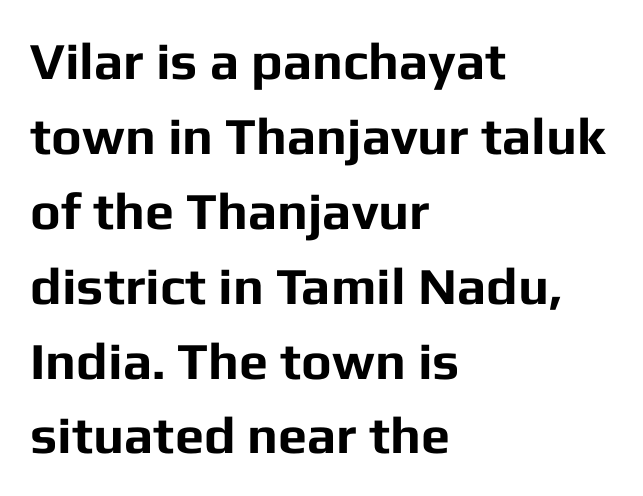
{"serif": "no", "italic": "no", "bold": "yes", "weight": "bold", "width": "normal", "stroke_contrast": "low", "x_height": "medium", "monospaced": "no", "underline": "no", "align": "left", "line_spacing": "normal", "line_spacing_ratio": 1.44, "letter_spacing": "normal", "letter_spacing_em": 0.0, "glyph_px": 52}
